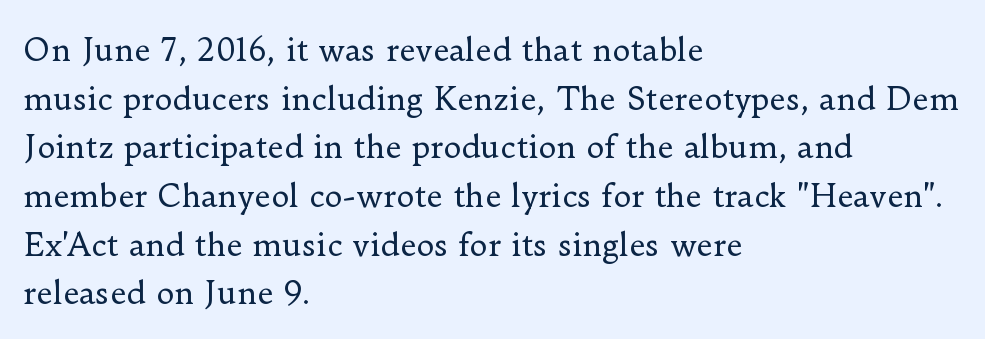
{"serif": "yes", "italic": "no", "bold": "no", "weight": "regular", "width": "normal", "stroke_contrast": "low", "x_height": "small", "monospaced": "no", "underline": "no", "align": "left", "line_spacing": "normal", "line_spacing_ratio": 1.57, "letter_spacing": "normal", "letter_spacing_em": 0.0, "glyph_px": 31}
